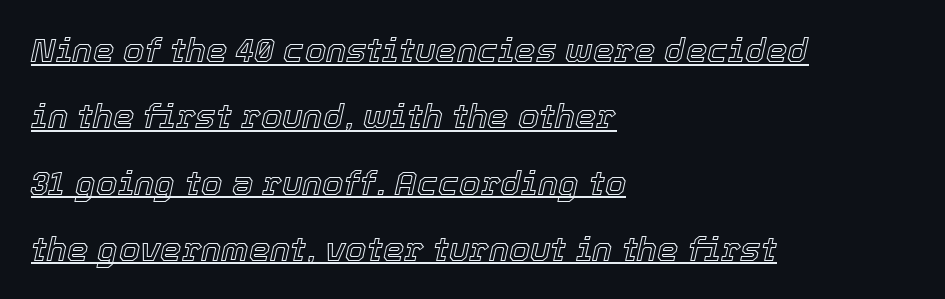
The image shows 34 px text type, italic (leaning right); set left-aligned, loose line spacing (1.95x), normal letter spacing, underlined; a medium x-height.
